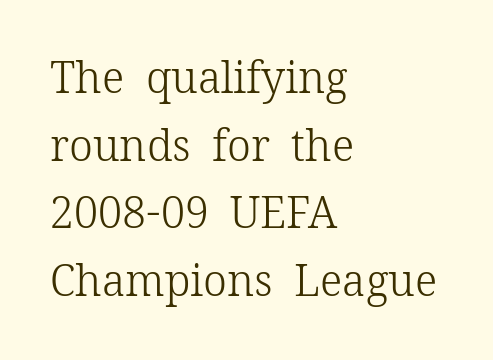
{"serif": "yes", "italic": "no", "bold": "no", "weight": "light", "width": "normal", "stroke_contrast": "low", "x_height": "medium", "monospaced": "no", "underline": "no", "align": "left", "line_spacing": "normal", "line_spacing_ratio": 1.57, "letter_spacing": "normal", "letter_spacing_em": 0.0, "glyph_px": 43}
